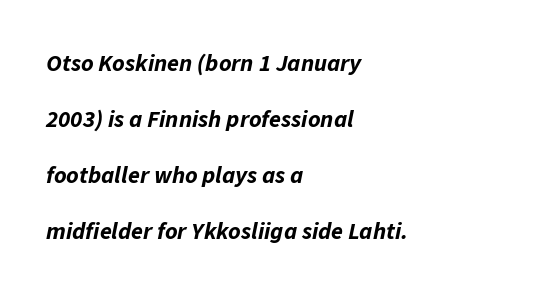
{"italic": "yes", "lean": "right", "slant_degrees": 11, "bold": "yes", "underline": "no", "align": "left", "line_spacing": "loose", "line_spacing_ratio": 2.34, "letter_spacing": "normal", "letter_spacing_em": 0.0, "glyph_px": 24}
